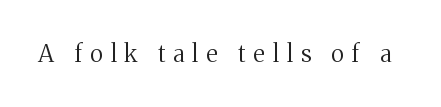
{"italic": "no", "bold": "no", "underline": "no", "letter_spacing": "wide", "letter_spacing_em": 0.33, "glyph_px": 24}
